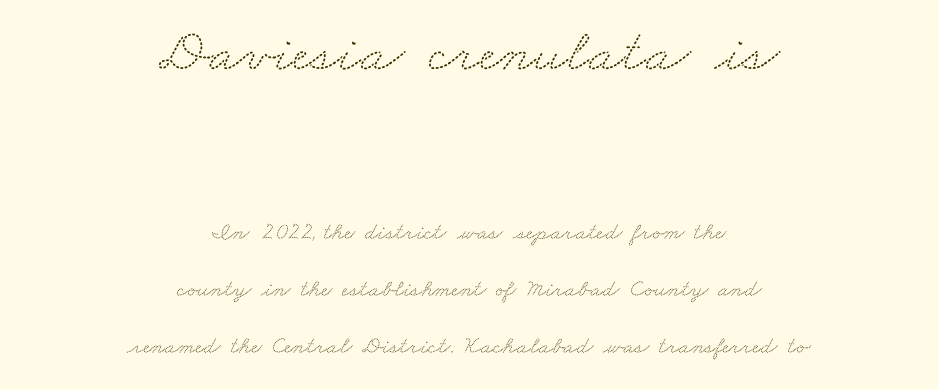
Q: Is the typeface a serif or a sans-serif typeface? A: Serif.
Q: Is the text underlined? A: No.
Q: How is the paragraph aligned? A: Centered.
Q: Is the spacing between letters normal or unusually wide? A: Normal.
Q: Is the spacing between lines tight, normal or loose? A: Loose.
Q: Which block of text is set in a larger size, the first (top) or the second (bottom)? A: The first (top) one.
Q: Width (condensed, normal, or wide)? A: Wide.
Q: Stroke contrast? A: Medium.
Q: x-height? A: Small.
Q: Monospaced? A: No.
